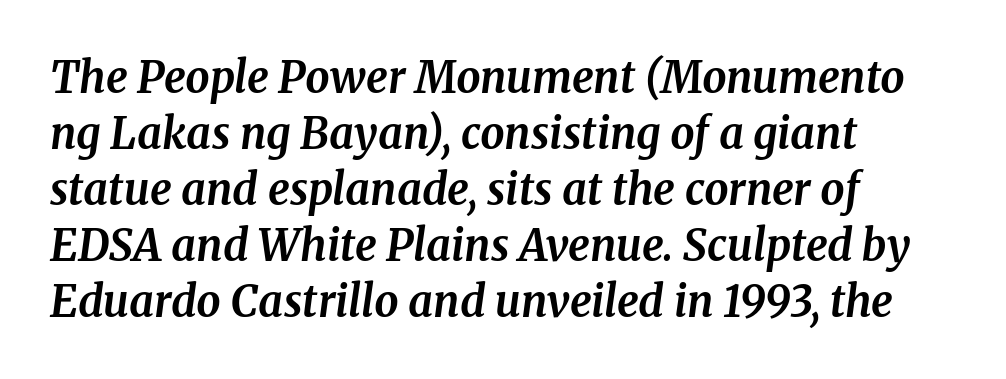
Unlike a clean sans, this face finishes its strokes with serifs. This rendering uses left alignment, leaving the right contour irregular. Do the characters align in a grid? No, the font is proportional. A full-strength bold gives these letters their thick strokes. Is the letter spacing exaggerated? No — it looks like the ordinary default. Decoration check: the copy has no underline.
